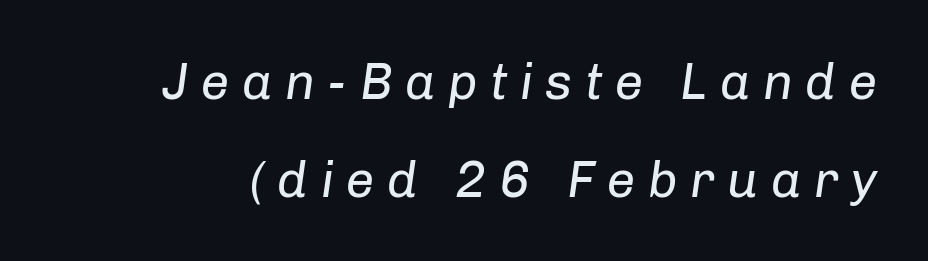
The weight would be labelled regular, book, light, or lighter still. Plain, unruled lines of type. How would I describe the line gaps? Wide and relaxed. The passage shown is typed in a proportional face where columns would drift. This rendering widens character spacing well past its baseline value. If you drew a line through each stem, it would be angled.
